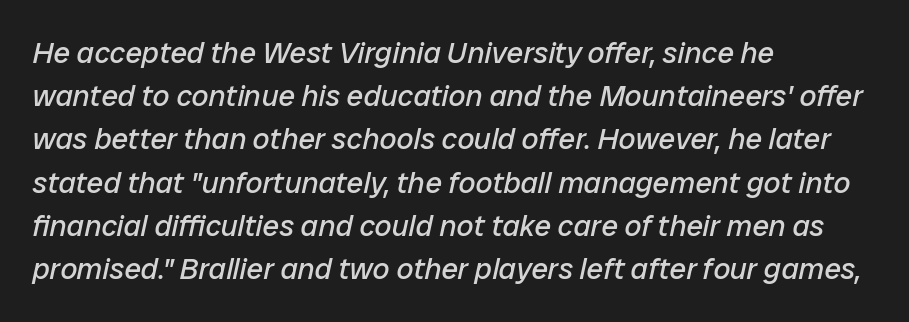
The image shows 30 px regular-weight type, italic (leaning right); set left-aligned, normal line spacing (1.44x), normal letter spacing, not underlined; low stroke contrast and a medium x-height.
